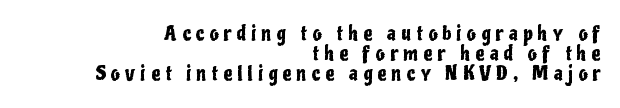
Between one letter and the next there's a generous, obvious gap. Quick note: not italic, upright. These lines huddle together more closely than default settings would place them. Where is the straight margin? On the right. Descenders are the only things crossing below the line.
